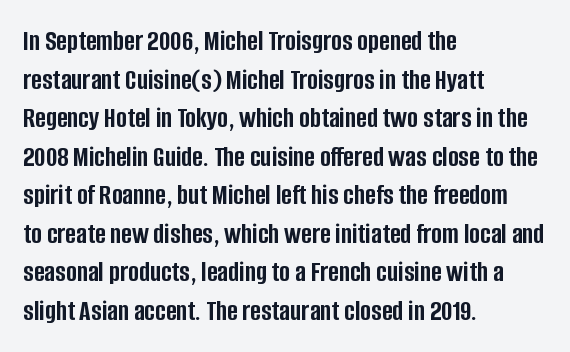
Q: Is the text bold? A: Yes.
Q: Is the text italic (slanted)? A: No, it is upright.
Q: Is the typeface a serif or a sans-serif typeface? A: Sans-serif.
Q: Is the text underlined? A: No.
Q: How is the paragraph aligned? A: Left-aligned.
Q: Is the spacing between letters normal or unusually wide? A: Normal.
Q: Is the spacing between lines tight, normal or loose? A: Normal.
Q: Width (condensed, normal, or wide)? A: Condensed.
Q: Stroke contrast? A: Low.
Q: x-height? A: Large.
Q: Monospaced? A: No.
